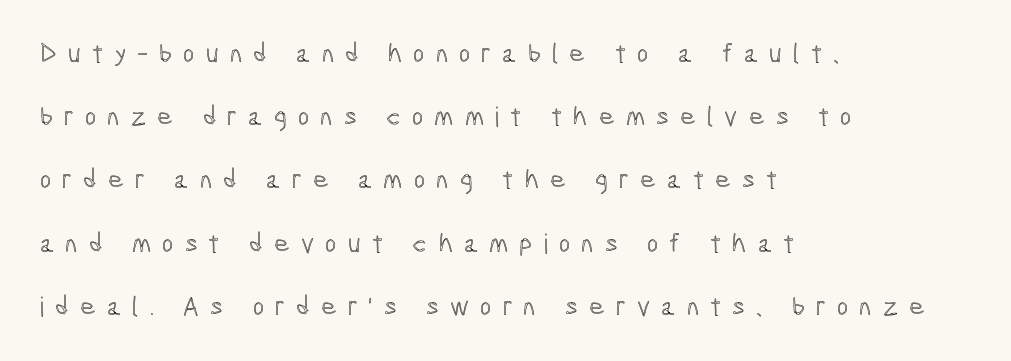
The image shows 27 px text type, upright; set left-aligned, loose line spacing (2.34x), unusually wide letter spacing (+0.41 em), not underlined.
